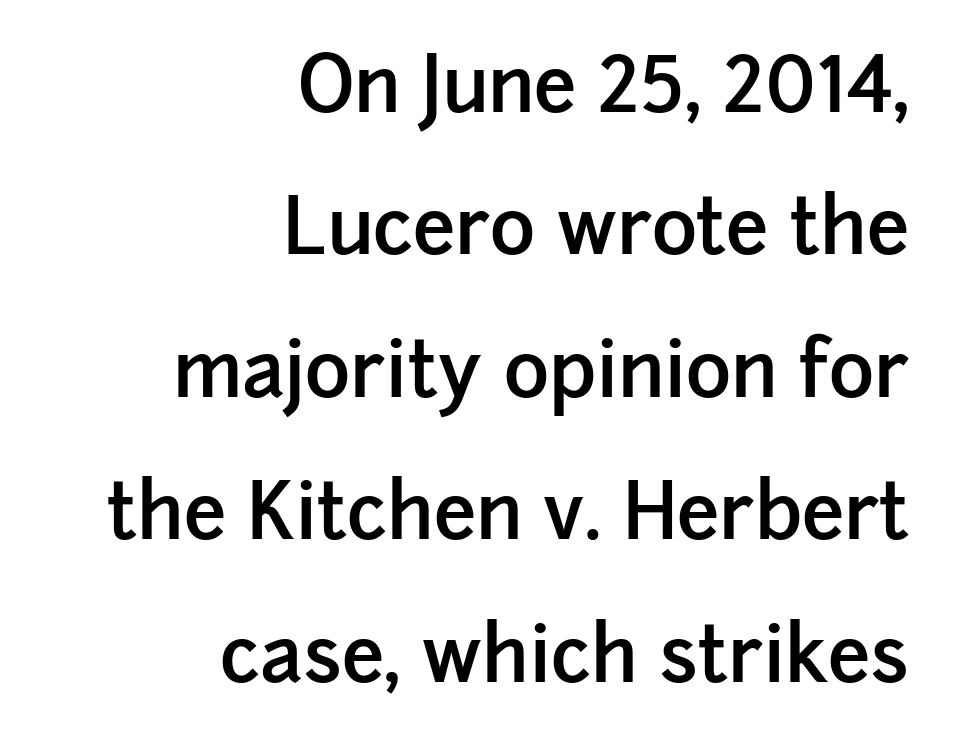
Ascenders rise straight up at ninety degrees. A sans-serif font was chosen for this passage. Typographic density is moderately raised because the face is semibold. Each row of text sits above clean, open space. These lines keep a tight, regular rhythm from letter to letter. Horizontal alignment here is rightward, an uncommon choice for prose.
